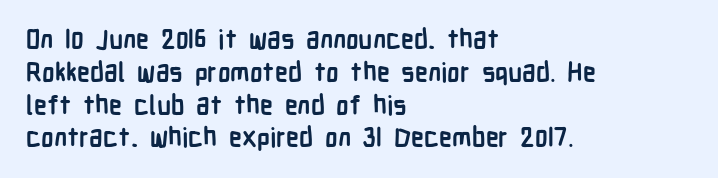
Reading down the column, the eye jumps a familiar distance to each next line. The passage shown is not underscored anywhere. Its strokes are broad and dark, the hallmark of bold type. Quick note: not italic, upright. Observe the ordinary spacing: letters are neighbours, not strangers. Line beginnings align vertically; line endings do not.
